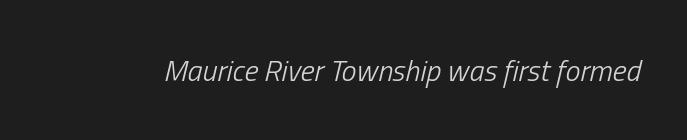
Unmarked baselines from the first word to the last. Do the characters align in a grid? No, the font is proportional. Weight: regular or lighter. Tall strokes in this sample are angled rather than plumb.
